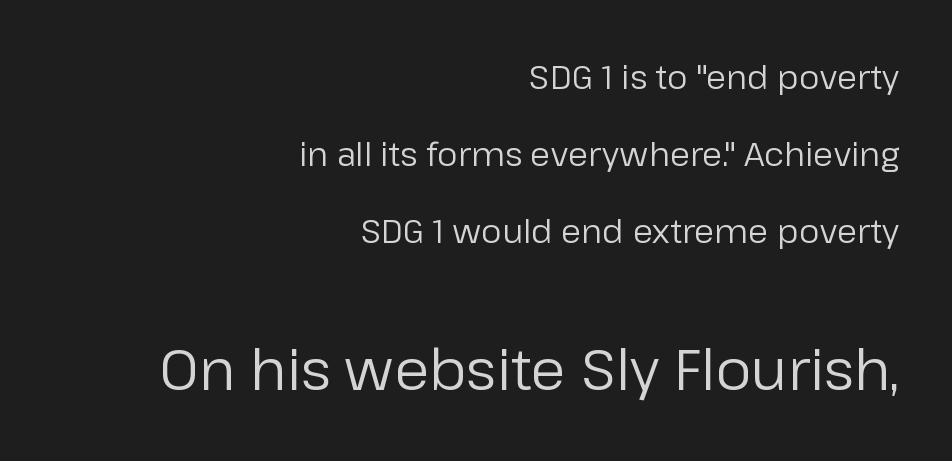
The image shows 57 px regular-weight sans-serif type, upright; set right-aligned, loose line spacing (2.33x), normal letter spacing, not underlined; the second (bottom) block is 1.73x larger; low stroke contrast and a medium x-height.
